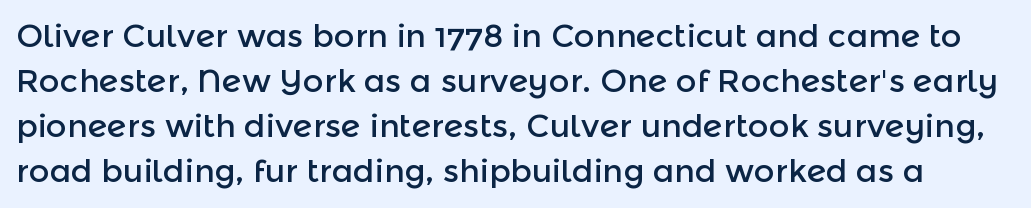
Are there feet on the stems? There aren't — it's a sans. Default kerning and tracking; the words read as compact shapes. Honestly, there is no underline to notice here at all. Does the lettering tilt? It doesn't — this is upright. Note the varied advance widths — an 'i' is clearly narrower than an 'm'.
